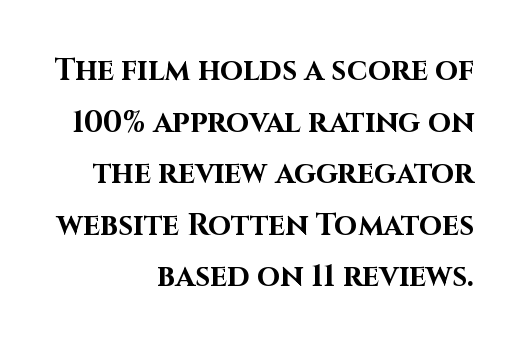
Q: Is the text bold? A: Yes.
Q: Is the text italic (slanted)? A: No, it is upright.
Q: Is the typeface a serif or a sans-serif typeface? A: Sans-serif.
Q: Is the text underlined? A: No.
Q: How is the paragraph aligned? A: Right-aligned.
Q: Is the spacing between letters normal or unusually wide? A: Normal.
Q: Width (condensed, normal, or wide)? A: Normal.
Q: Stroke contrast? A: High.
Q: x-height? A: Large.
Q: Monospaced? A: No.
